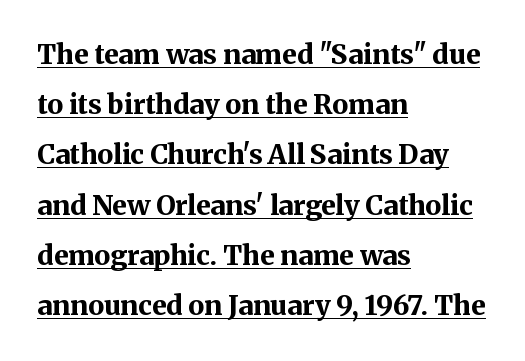
Q: Is the text bold? A: Yes.
Q: Is the text italic (slanted)? A: No, it is upright.
Q: Is the text underlined? A: Yes.
Q: How is the paragraph aligned? A: Left-aligned.
Q: Is the spacing between letters normal or unusually wide? A: Normal.
